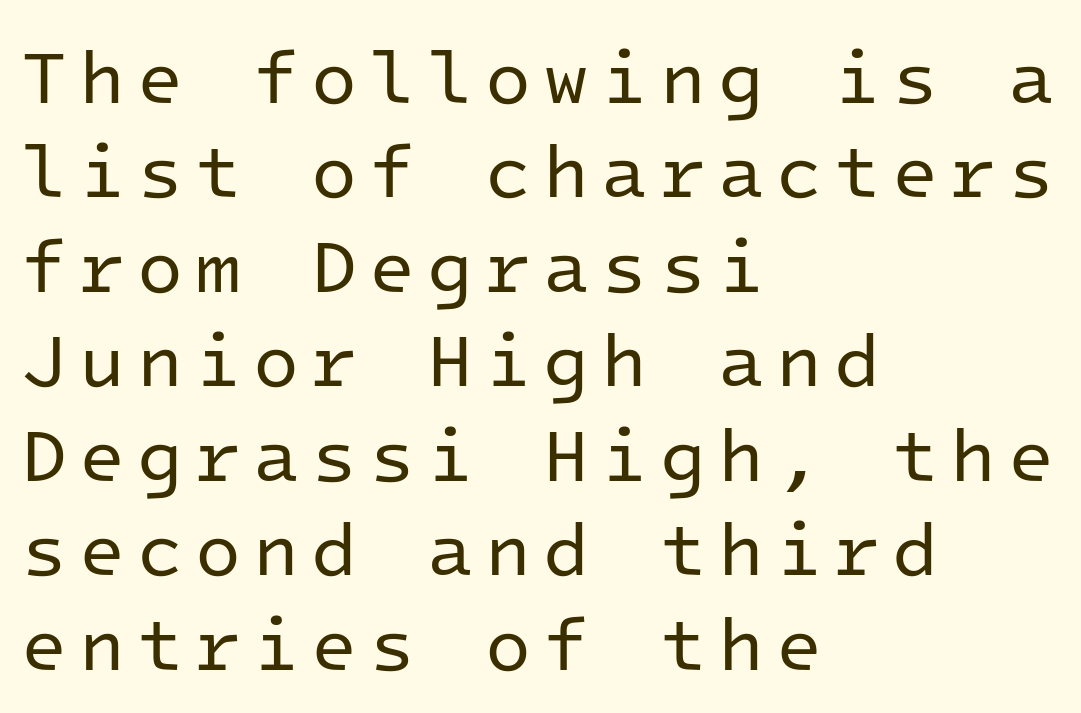
{"serif": "no", "italic": "no", "bold": "no", "weight": "regular", "width": "normal", "stroke_contrast": "low", "x_height": "medium", "monospaced": "yes", "underline": "no", "align": "left", "line_spacing": "normal", "line_spacing_ratio": 1.26, "glyph_px": 75}
